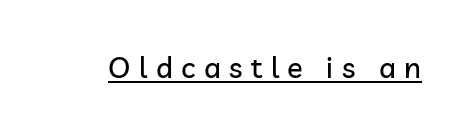
Varying glyph widths throughout — classic text-font behaviour. Unlike a traditional serif, this face leaves its strokes unadorned. Rendered with straight, roman letterforms. The tracking jumps out immediately: characters are airy and widely separated.
